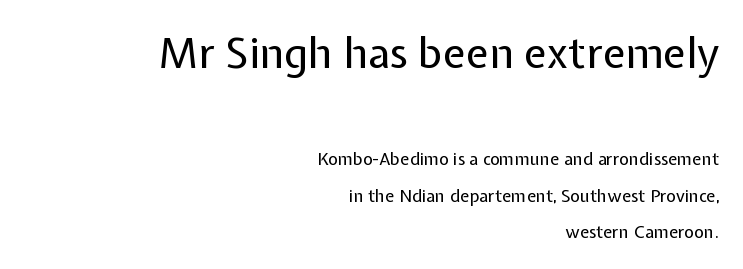
The image shows 42 px regular-weight sans-serif type, upright; set right-aligned, loose line spacing (2.14x), normal letter spacing, not underlined; the first (top) block is 2.47x larger; low stroke contrast and a medium x-height.
